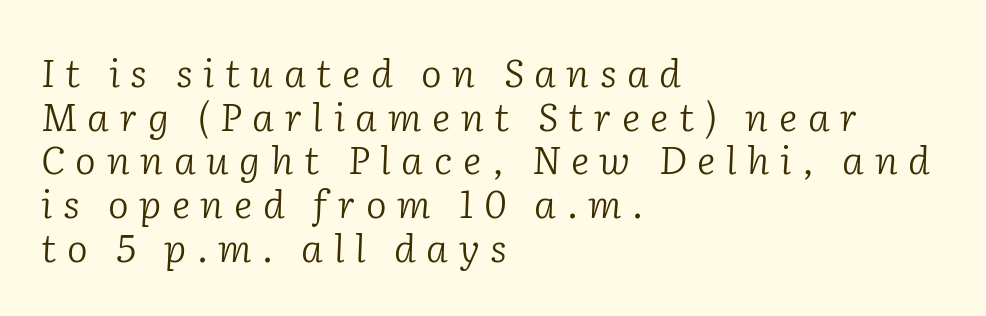
Lines of text with bare space underneath. Each word looks stretched out because of the extra space between its letters. Tightly led — the rows are bunched. Bold? No — there's no thickening of the strokes. Style check: oblique.
